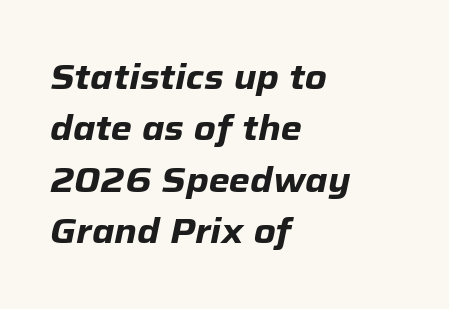
Q: Is the text bold? A: Yes.
Q: Is the text italic (slanted)? A: Yes, it leans right by about 12 degrees.
Q: Is the text underlined? A: No.
Q: How is the paragraph aligned? A: Left-aligned.
Q: Is the spacing between letters normal or unusually wide? A: Normal.
Q: Is the spacing between lines tight, normal or loose? A: Normal.
Q: Width (condensed, normal, or wide)? A: Normal.
Q: Stroke contrast? A: Low.
Q: x-height? A: Medium.
Q: Monospaced? A: No.
